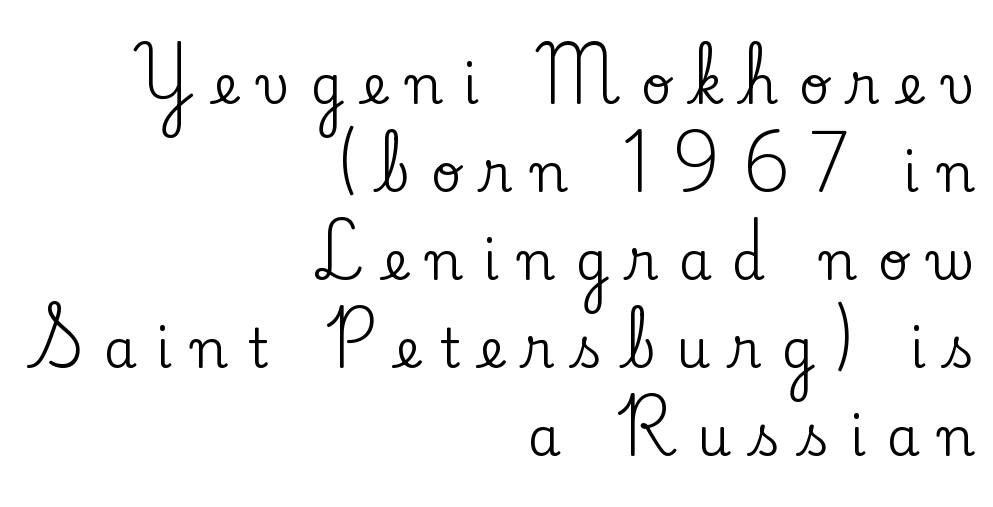
The image shows 53 px serif type, upright; set right-aligned, normal line spacing (1.66x), unusually wide letter spacing (+0.38 em), not underlined; low stroke contrast and a small x-height.
